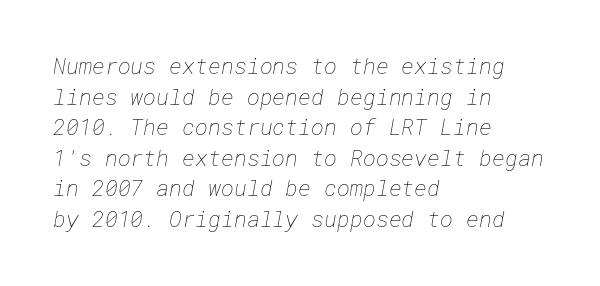
{"bold": "no", "underline": "no", "align": "left", "line_spacing": "normal", "line_spacing_ratio": 1.39, "letter_spacing": "normal", "letter_spacing_em": 0.0, "glyph_px": 22}
